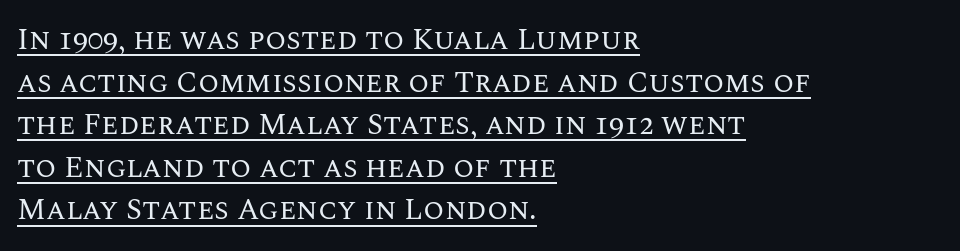
The image shows 30 px regular-weight type, upright; set left-aligned, normal line spacing (1.42x), normal letter spacing, underlined; medium stroke contrast and a large x-height.
